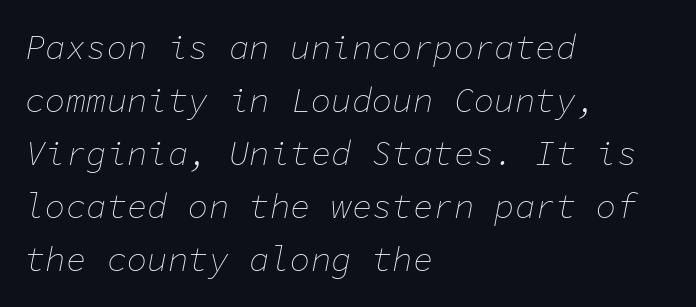
{"italic": "yes", "lean": "right", "slant_degrees": 11, "bold": "no", "weight": "thin", "width": "normal", "stroke_contrast": "low", "x_height": "medium", "monospaced": "yes", "underline": "no", "align": "left", "line_spacing": "normal", "line_spacing_ratio": 1.56, "letter_spacing": "normal", "letter_spacing_em": 0.0, "glyph_px": 34}
